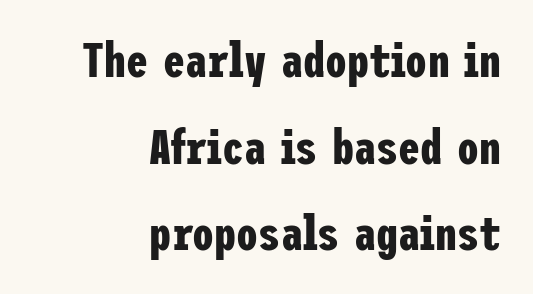
{"serif": "no", "italic": "no", "bold": "yes", "weight": "bold", "width": "condensed", "stroke_contrast": "low", "x_height": "medium", "underline": "no", "align": "right", "line_spacing_ratio": 1.77, "letter_spacing": "normal", "letter_spacing_em": 0.0, "glyph_px": 49}
